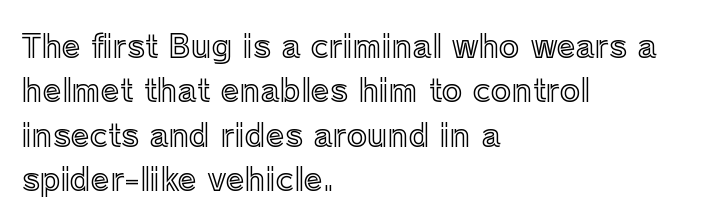
The image shows 31 px text type, upright; set left-aligned, normal line spacing (1.43x), normal letter spacing, not underlined; a medium x-height.
